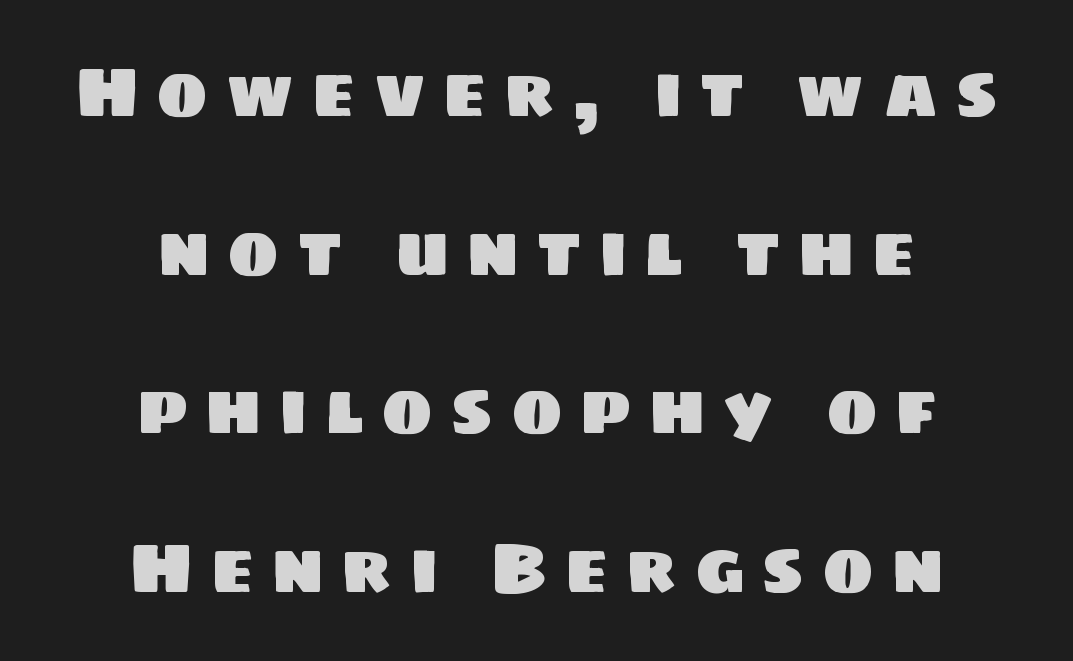
{"serif": "no", "width": "normal", "stroke_contrast": "low", "x_height": "large", "monospaced": "no", "underline": "no", "align": "center", "line_spacing": "loose", "line_spacing_ratio": 2.3, "letter_spacing": "wide", "letter_spacing_em": 0.25, "glyph_px": 69}
